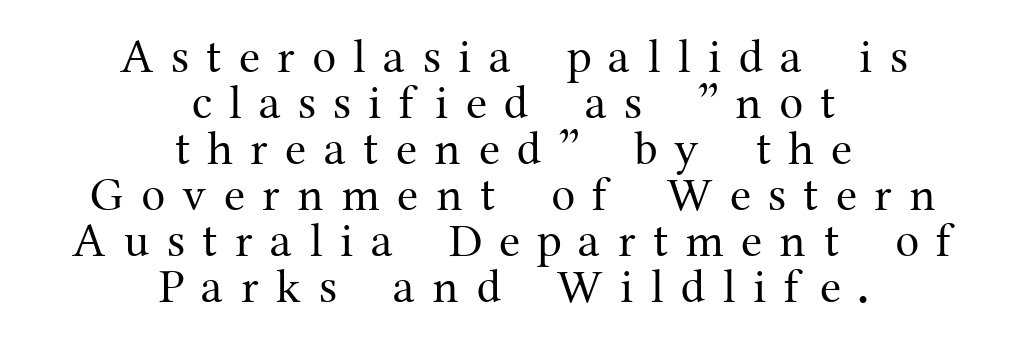
The image shows 48 px regular-weight serif type, upright; set centered, tight line spacing (0.96x), unusually wide letter spacing (+0.36 em), not underlined; medium stroke contrast and a medium x-height.
